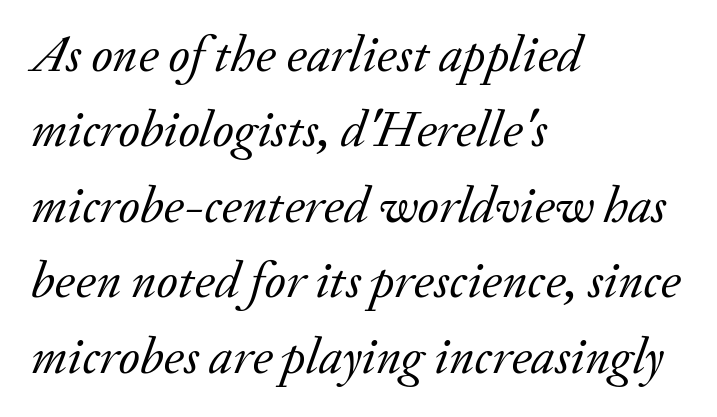
{"serif": "yes", "italic": "yes", "lean": "right", "slant_degrees": 20, "bold": "no", "weight": "regular", "width": "normal", "stroke_contrast": "low", "x_height": "small", "monospaced": "no", "underline": "no", "align": "left", "line_spacing": "normal", "line_spacing_ratio": 1.45, "letter_spacing": "normal", "letter_spacing_em": 0.0, "glyph_px": 52}
